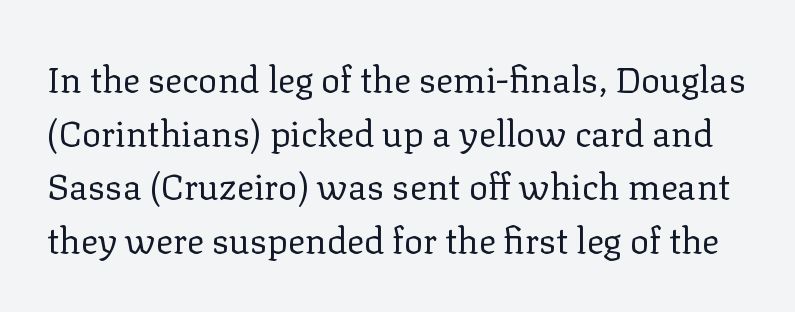
Letters rest on an invisible, unmarked baseline. The glyphs in this specimen are seriffed. Looks like regular typesetting: each glyph gets only the width it needs. These lines sit exactly where default settings would place them. Between one letter and the next there's only the usual sliver of space.
